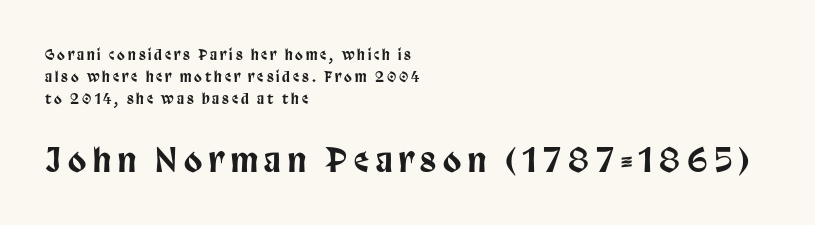
Q: Is the text italic (slanted)? A: No, it is upright.
Q: Is the typeface a serif or a sans-serif typeface? A: Sans-serif.
Q: Is the text underlined? A: No.
Q: How is the paragraph aligned? A: Left-aligned.
Q: Is the spacing between letters normal or unusually wide? A: Unusually wide.
Q: Is the spacing between lines tight, normal or loose? A: Normal.
Q: Which block of text is set in a larger size, the first (top) or the second (bottom)? A: The second (bottom) one.
Q: Width (condensed, normal, or wide)? A: Condensed.
Q: Stroke contrast? A: Low.
Q: x-height? A: Large.
Q: Monospaced? A: No.
